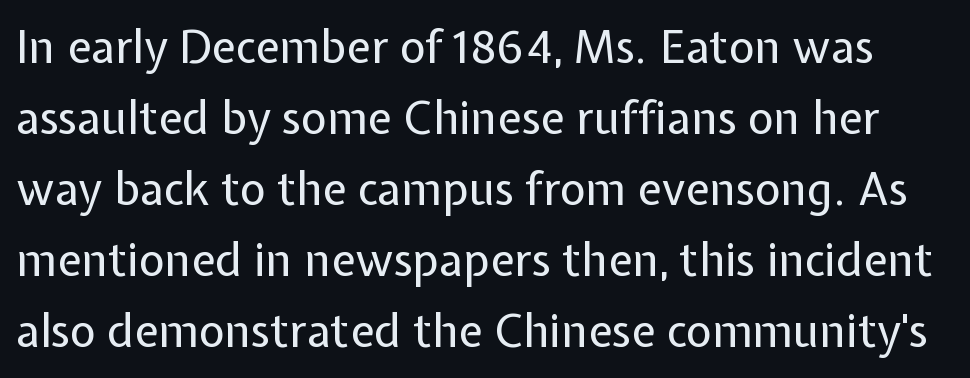
The image shows 45 px regular-weight sans-serif type, upright; set normal line spacing (1.58x), normal letter spacing, not underlined; low stroke contrast and a medium x-height.
